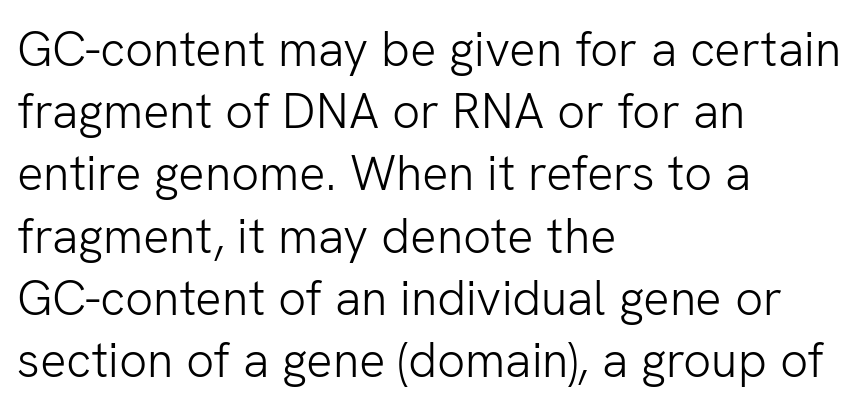
Q: Is the text bold? A: No.
Q: Is the text italic (slanted)? A: No, it is upright.
Q: Is the typeface a serif or a sans-serif typeface? A: Sans-serif.
Q: Is the text underlined? A: No.
Q: How is the paragraph aligned? A: Left-aligned.
Q: Is the spacing between letters normal or unusually wide? A: Normal.
Q: Is the spacing between lines tight, normal or loose? A: Normal.
Q: Width (condensed, normal, or wide)? A: Normal.
Q: Stroke contrast? A: Low.
Q: x-height? A: Medium.
Q: Monospaced? A: No.
